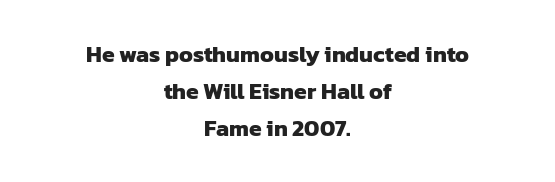
Plenty of ink on the page — the face is bold. Horizontal alignment here is central, giving a formal, balanced look. There is no visible air inserted between adjacent glyphs. Baseline-to-baseline distance is the conventional proportion of letter height. The baseline area is clear.
